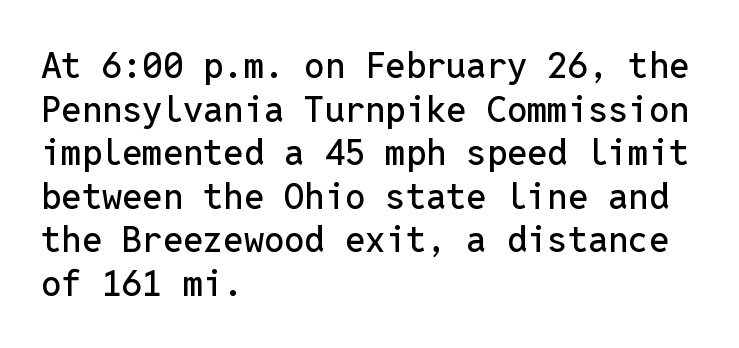
{"serif": "no", "italic": "no", "width": "normal", "stroke_contrast": "low", "x_height": "medium", "monospaced": "yes", "underline": "no", "align": "left", "line_spacing_ratio": 1.21, "letter_spacing": "normal", "letter_spacing_em": 0.0, "glyph_px": 36}
